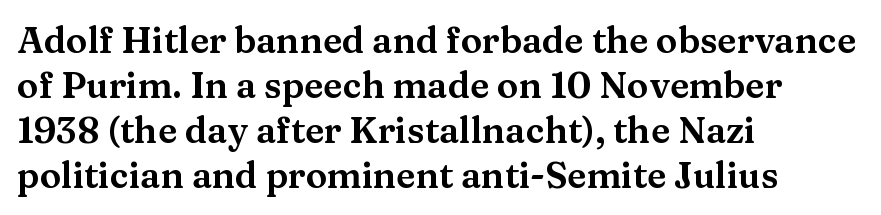
{"serif": "yes", "italic": "no", "width": "wide", "stroke_contrast": "medium", "x_height": "medium", "monospaced": "no", "underline": "no", "align": "left", "line_spacing": "normal", "line_spacing_ratio": 1.25, "letter_spacing": "normal", "letter_spacing_em": 0.0, "glyph_px": 36}
